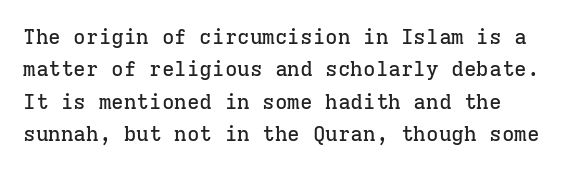
The image shows 21 px text type, upright; set left-aligned, normal line spacing (1.54x), normal letter spacing, not underlined.
